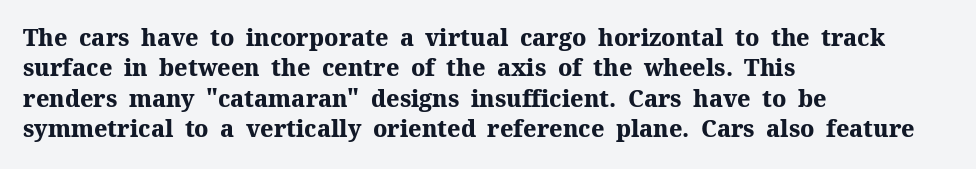
{"italic": "no", "bold": "yes", "underline": "no", "align": "left", "line_spacing": "normal", "line_spacing_ratio": 1.32, "letter_spacing": "normal", "letter_spacing_em": 0.0, "glyph_px": 23}
